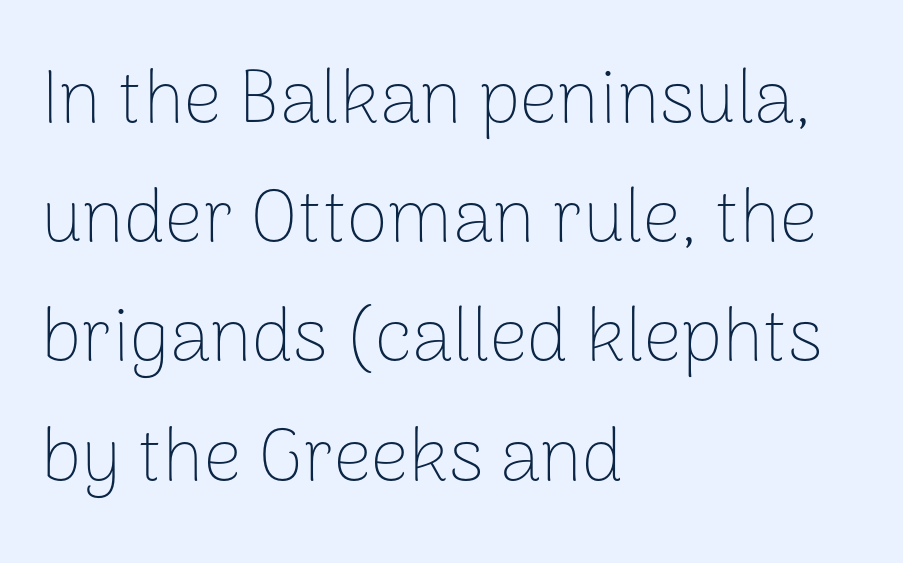
Q: Is the text bold? A: No.
Q: Is the text italic (slanted)? A: No, it is upright.
Q: Is the typeface a serif or a sans-serif typeface? A: Sans-serif.
Q: Is the text underlined? A: No.
Q: How is the paragraph aligned? A: Left-aligned.
Q: Is the spacing between letters normal or unusually wide? A: Normal.
Q: Is the spacing between lines tight, normal or loose? A: Normal.
Q: Width (condensed, normal, or wide)? A: Normal.
Q: Stroke contrast? A: Low.
Q: x-height? A: Medium.
Q: Monospaced? A: No.
